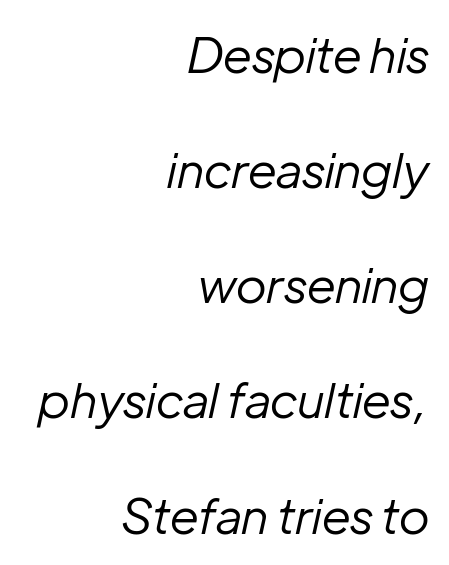
Q: Is the text bold? A: No.
Q: Is the text italic (slanted)? A: Yes, it leans right by about 12 degrees.
Q: Is the text underlined? A: No.
Q: How is the paragraph aligned? A: Right-aligned.
Q: Is the spacing between letters normal or unusually wide? A: Normal.
Q: Is the spacing between lines tight, normal or loose? A: Loose.
Q: Width (condensed, normal, or wide)? A: Normal.
Q: Stroke contrast? A: Low.
Q: x-height? A: Medium.
Q: Monospaced? A: No.
